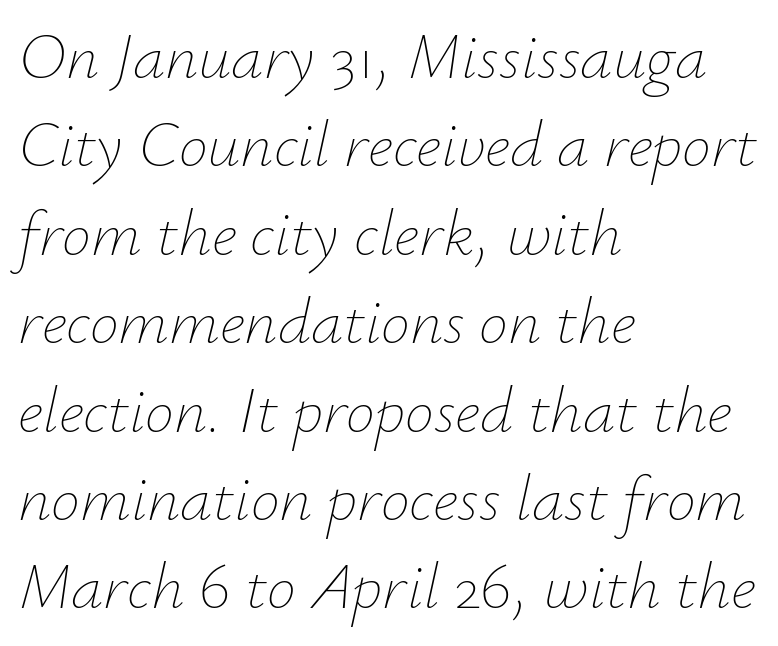
The image shows 65 px thin type, italic (leaning right); set left-aligned, normal line spacing (1.36x), normal letter spacing, not underlined; low stroke contrast and a small x-height.
